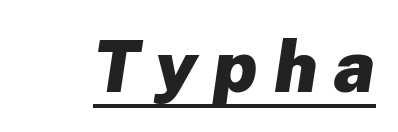
{"italic": "yes", "lean": "right", "slant_degrees": 8, "bold": "yes", "weight": "heavy", "width": "normal", "stroke_contrast": "low", "x_height": "medium", "monospaced": "no", "underline": "yes", "letter_spacing": "wide", "letter_spacing_em": 0.22, "glyph_px": 72}
